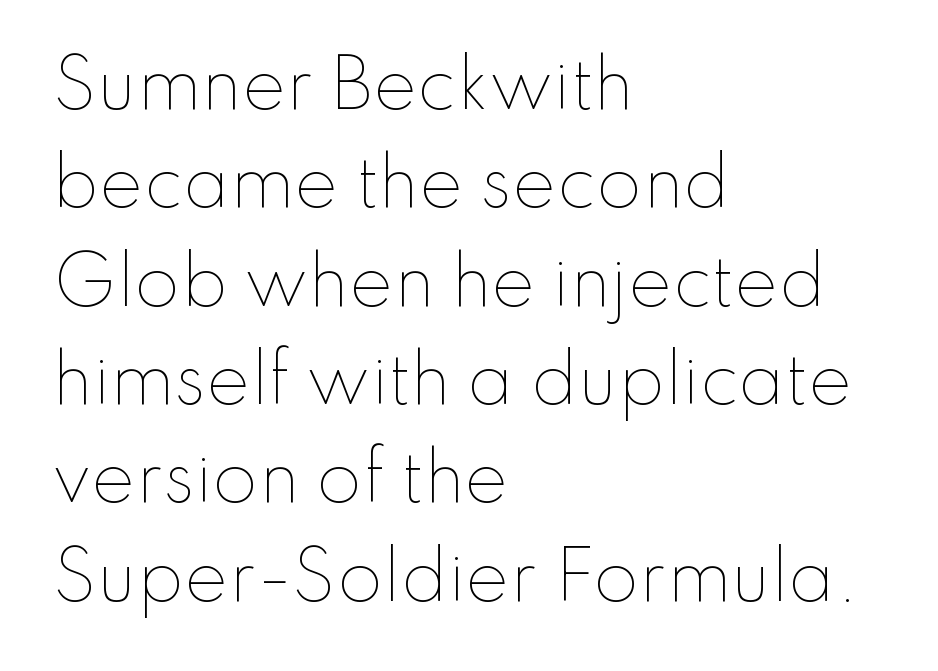
A quiet, ordinary-to-light weight characterises the typeface. The passage shown stacks its lines at a standard gap. The typography opts for an upright posture over an oblique one. The line texture is even and compact thanks to regular tracking.
